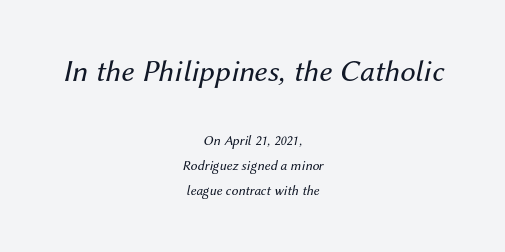
How are the letters spaced? Ordinarily, with no added tracking. Vertical stems look standard width or narrower in stroke. The typography opts for an oblique posture over an upright one. Visually, the top section dominates because its glyphs are scaled up. Think of a printed novel: that variable character pitch is what you see here. Underlining? Definitely not there.
